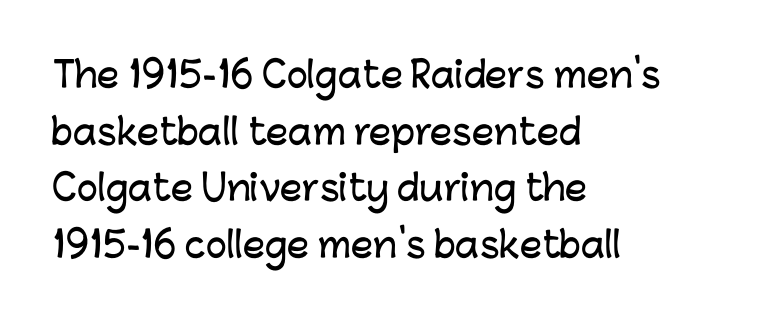
Q: Is the text italic (slanted)? A: No, it is upright.
Q: Is the typeface a serif or a sans-serif typeface? A: Sans-serif.
Q: Is the text underlined? A: No.
Q: How is the paragraph aligned? A: Left-aligned.
Q: Is the spacing between letters normal or unusually wide? A: Normal.
Q: Is the spacing between lines tight, normal or loose? A: Normal.
Q: Width (condensed, normal, or wide)? A: Normal.
Q: Stroke contrast? A: Low.
Q: x-height? A: Medium.
Q: Monospaced? A: No.
